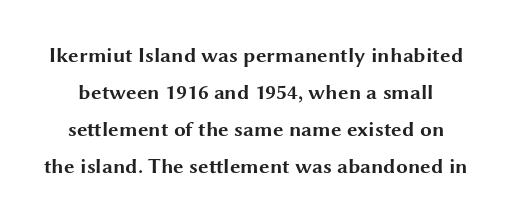
The image shows 21 px bold type, upright; set line spacing 1.76x, normal letter spacing, not underlined.
